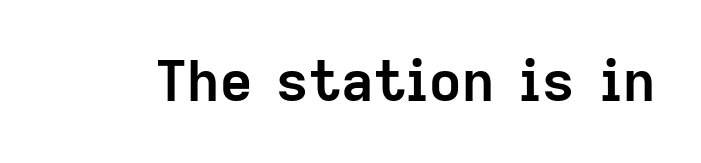
{"serif": "no", "italic": "no", "bold": "yes", "weight": "semibold", "width": "normal", "stroke_contrast": "low", "x_height": "medium", "monospaced": "no", "underline": "no", "letter_spacing": "normal", "letter_spacing_em": 0.0, "glyph_px": 56}
